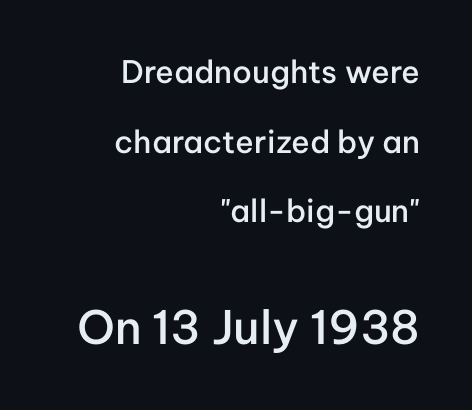
The image shows 46 px semibold sans-serif type, upright; set right-aligned, loose line spacing (2.25x), normal letter spacing, not underlined; the second (bottom) block is 1.48x larger; low stroke contrast and a medium x-height.
